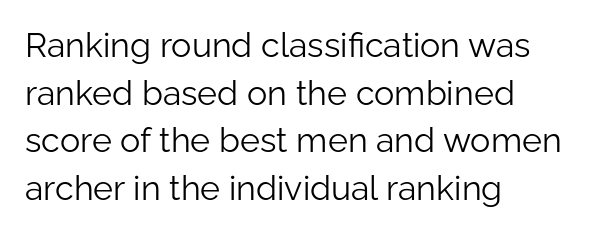
This sample uses plain, unmodified letter spacing. Regular leading. The lettering stays uniformly vertical, giving the passage a roman look. Is this a heavy cut? Hardly; it is regular or lighter. Each line starts at the same left margin while the right side varies.
